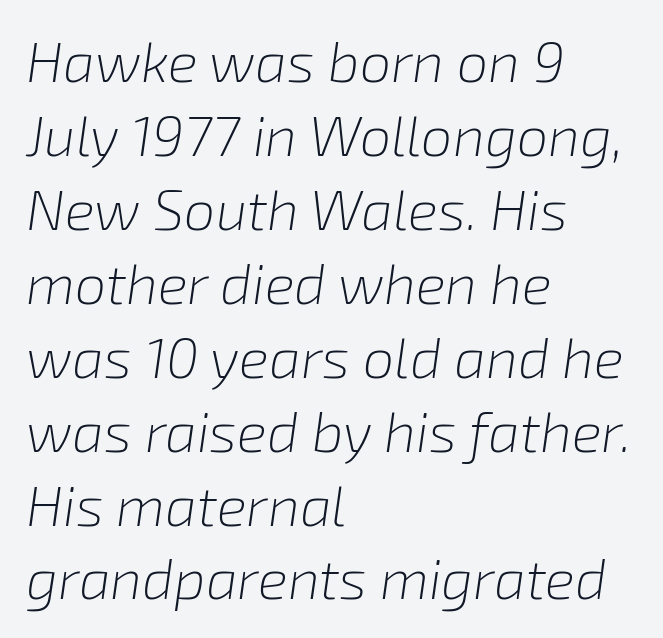
Q: Is the text bold? A: No.
Q: Is the text italic (slanted)? A: Yes, it leans right by about 8 degrees.
Q: Is the text underlined? A: No.
Q: How is the paragraph aligned? A: Left-aligned.
Q: Is the spacing between letters normal or unusually wide? A: Normal.
Q: Is the spacing between lines tight, normal or loose? A: Normal.
Q: Width (condensed, normal, or wide)? A: Normal.
Q: Stroke contrast? A: Low.
Q: x-height? A: Medium.
Q: Monospaced? A: No.
